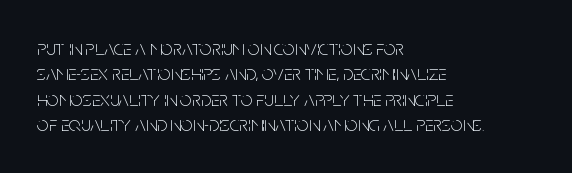
Q: Is the text bold? A: No.
Q: Is the text italic (slanted)? A: No, it is upright.
Q: Is the text underlined? A: No.
Q: How is the paragraph aligned? A: Left-aligned.
Q: Is the spacing between letters normal or unusually wide? A: Normal.
